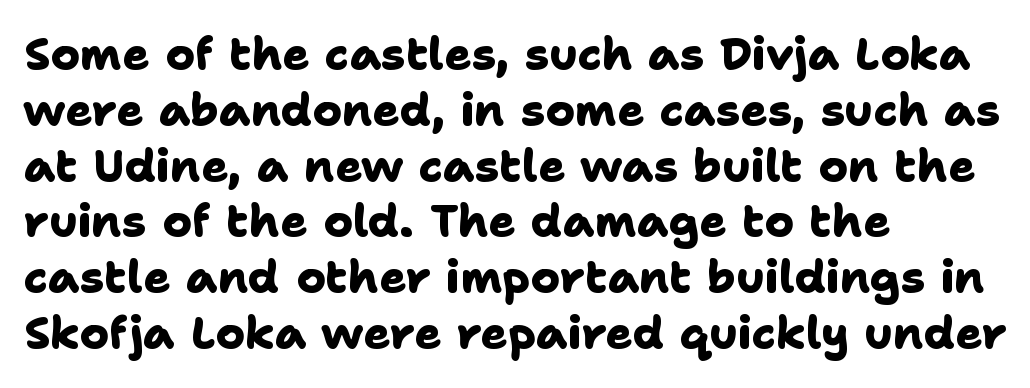
{"serif": "no", "bold": "yes", "weight": "heavy", "width": "normal", "stroke_contrast": "low", "x_height": "medium", "monospaced": "no", "underline": "no", "align": "left", "line_spacing_ratio": 1.24, "letter_spacing": "normal", "letter_spacing_em": 0.0, "glyph_px": 45}
